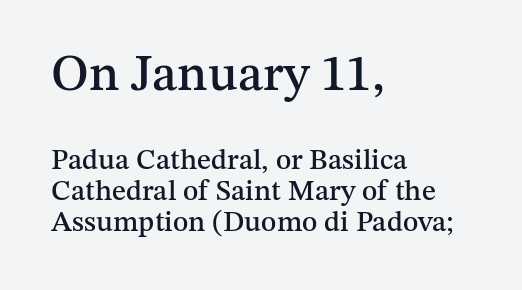
Q: Is the text italic (slanted)? A: No, it is upright.
Q: Is the typeface a serif or a sans-serif typeface? A: Serif.
Q: Is the text underlined? A: No.
Q: How is the paragraph aligned? A: Left-aligned.
Q: Is the spacing between letters normal or unusually wide? A: Normal.
Q: Is the spacing between lines tight, normal or loose? A: Tight.
Q: Which block of text is set in a larger size, the first (top) or the second (bottom)? A: The first (top) one.
Q: Width (condensed, normal, or wide)? A: Normal.
Q: Stroke contrast? A: Medium.
Q: x-height? A: Medium.
Q: Monospaced? A: No.
